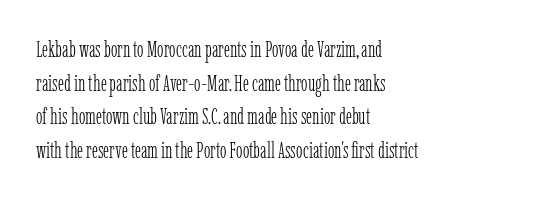
Q: Is the text bold? A: No.
Q: Is the text italic (slanted)? A: No, it is upright.
Q: Is the text underlined? A: No.
Q: How is the paragraph aligned? A: Left-aligned.
Q: Is the spacing between letters normal or unusually wide? A: Normal.
Q: Is the spacing between lines tight, normal or loose? A: Normal.
